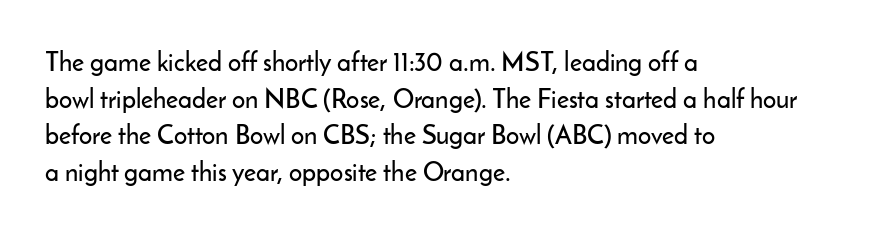
Q: Is the text italic (slanted)? A: No, it is upright.
Q: Is the text underlined? A: No.
Q: How is the paragraph aligned? A: Left-aligned.
Q: Is the spacing between letters normal or unusually wide? A: Normal.
Q: Is the spacing between lines tight, normal or loose? A: Normal.
